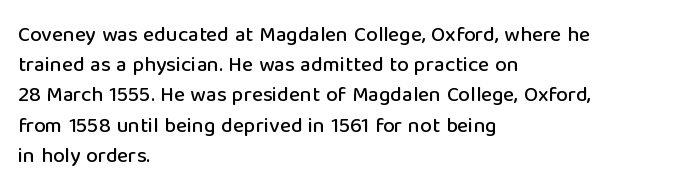
Q: Is the text italic (slanted)? A: No, it is upright.
Q: Is the text underlined? A: No.
Q: How is the paragraph aligned? A: Left-aligned.
Q: Is the spacing between letters normal or unusually wide? A: Normal.
Q: Is the spacing between lines tight, normal or loose? A: Normal.
